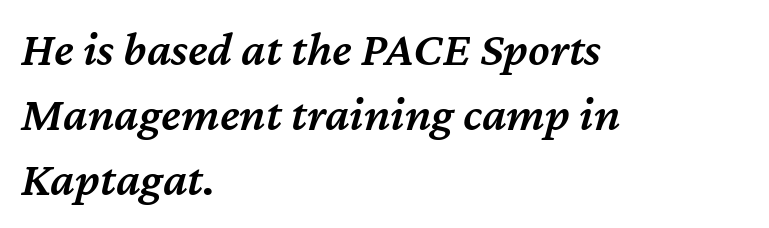
The image shows 49 px semibold type, italic (leaning right); set left-aligned, normal line spacing (1.33x), normal letter spacing, not underlined; medium stroke contrast and a medium x-height.
